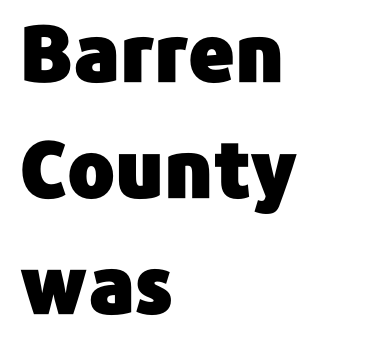
The glyphs are unaccompanied by any horizontal stroke below them. Unlike a traditional serif, this face leaves its strokes unadorned. Proportional: the letters do not fall into vertical columns. A student would call this left alignment; a typographer would say flush left, rag right.
